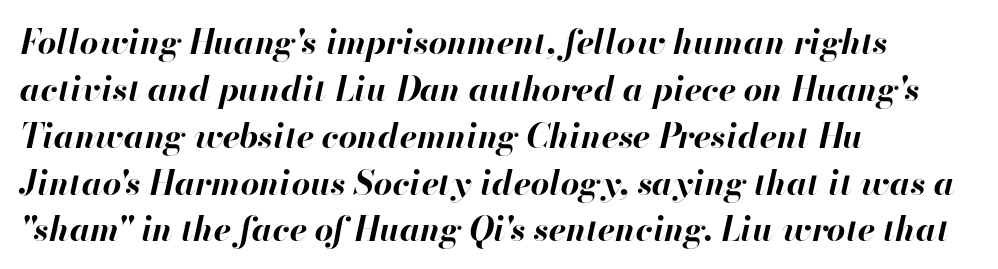
{"italic": "yes", "lean": "right", "slant_degrees": 13, "bold": "yes", "weight": "bold", "width": "normal", "stroke_contrast": "high", "x_height": "small", "monospaced": "no", "underline": "no", "align": "left", "line_spacing": "normal", "line_spacing_ratio": 1.42, "letter_spacing": "normal", "letter_spacing_em": 0.0, "glyph_px": 33}
